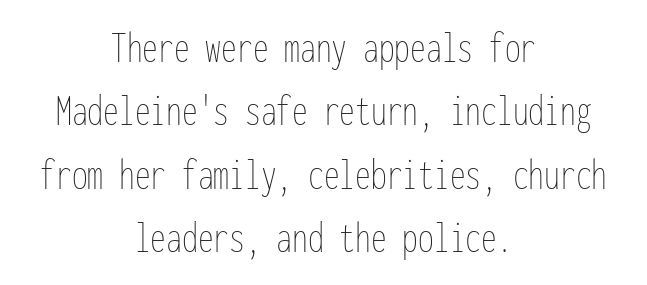
{"italic": "no", "bold": "no", "weight": "thin", "width": "condensed", "stroke_contrast": "low", "x_height": "medium", "monospaced": "yes", "underline": "no", "align": "center", "line_spacing": "normal", "line_spacing_ratio": 1.41, "letter_spacing": "normal", "letter_spacing_em": 0.0, "glyph_px": 45}
